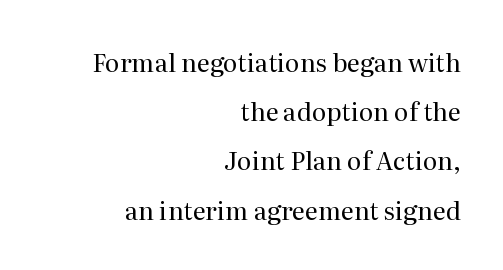
Q: Is the text bold? A: No.
Q: Is the text italic (slanted)? A: No, it is upright.
Q: Is the text underlined? A: No.
Q: How is the paragraph aligned? A: Right-aligned.
Q: Is the spacing between letters normal or unusually wide? A: Normal.
Q: Is the spacing between lines tight, normal or loose? A: Loose.
